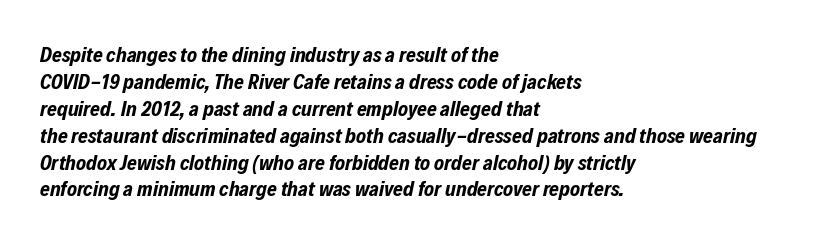
Tracking value appears to be zero — textbook default spacing. Quick note: italic. The sample has been set heavy, in full bold. Anything drawn beneath the words? Only blank space. Typeset ragged right — the left edge is the straight one.
